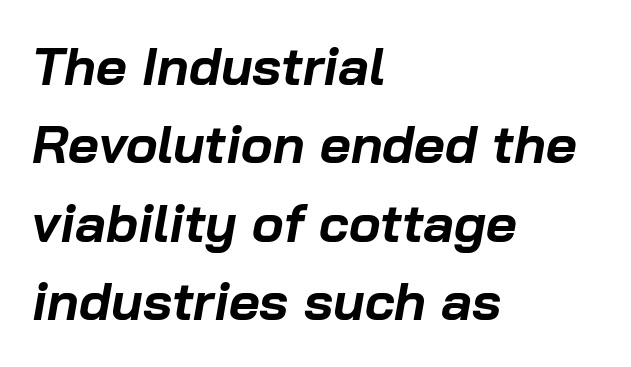
Q: Is the text bold? A: Yes.
Q: Is the text italic (slanted)? A: Yes, it leans right by about 10 degrees.
Q: Is the text underlined? A: No.
Q: How is the paragraph aligned? A: Left-aligned.
Q: Is the spacing between letters normal or unusually wide? A: Normal.
Q: Is the spacing between lines tight, normal or loose? A: Normal.
Q: Width (condensed, normal, or wide)? A: Normal.
Q: Stroke contrast? A: Low.
Q: x-height? A: Medium.
Q: Monospaced? A: No.
